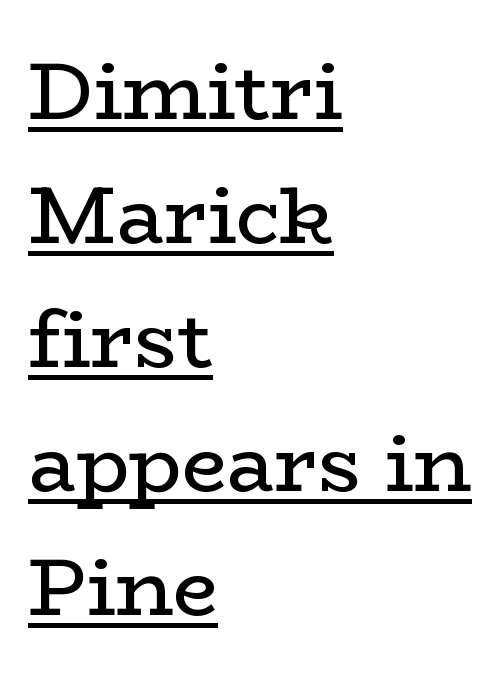
Q: Is the text bold? A: No.
Q: Is the text italic (slanted)? A: No, it is upright.
Q: Is the typeface a serif or a sans-serif typeface? A: Serif.
Q: Is the text underlined? A: Yes.
Q: How is the paragraph aligned? A: Left-aligned.
Q: Is the spacing between letters normal or unusually wide? A: Normal.
Q: Is the spacing between lines tight, normal or loose? A: Normal.
Q: Width (condensed, normal, or wide)? A: Wide.
Q: Stroke contrast? A: Low.
Q: x-height? A: Medium.
Q: Monospaced? A: No.
